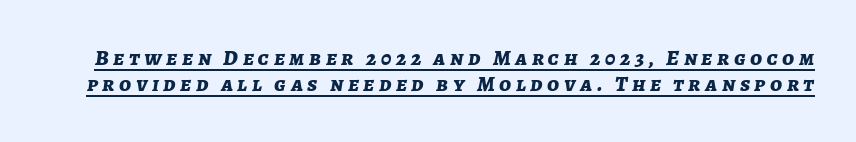
{"italic": "yes", "lean": "right", "slant_degrees": 7, "bold": "yes", "underline": "yes", "line_spacing_ratio": 1.2, "letter_spacing": "wide", "letter_spacing_em": 0.21, "glyph_px": 22}
